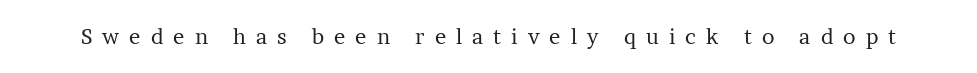
Q: Is the text bold? A: No.
Q: Is the text italic (slanted)? A: No, it is upright.
Q: Is the text underlined? A: No.
Q: Is the spacing between letters normal or unusually wide? A: Unusually wide.
